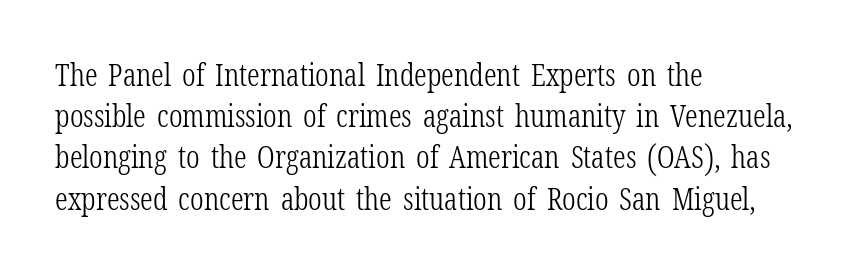
The type is set solid horizontally, with unmodified tracking. The letters advance in unequal steps, a hallmark of proportional type. No chunkiness to these letters — they're not bold. This is roman type, the default non-slanted kind.
